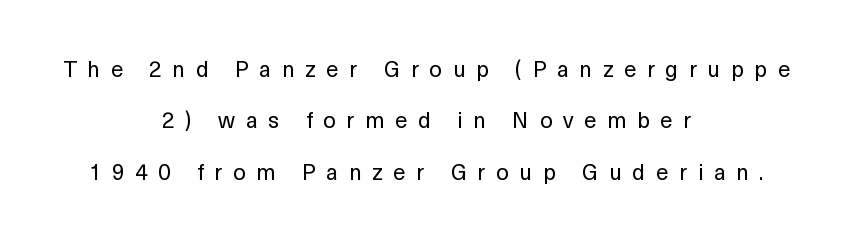
The image shows 22 px text type, upright; set centered, loose line spacing (2.34x), unusually wide letter spacing (+0.49 em), not underlined.
